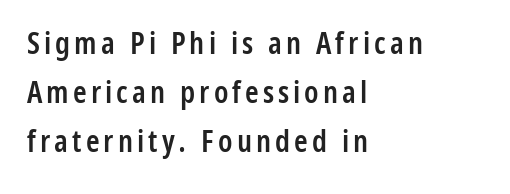
The image shows 31 px semibold, condensed sans-serif type, upright; set left-aligned, normal line spacing (1.58x), not underlined; low stroke contrast and a medium x-height.
